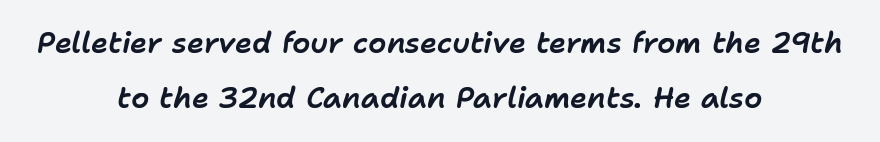
Q: Is the text italic (slanted)? A: Yes, it leans right by about 11 degrees.
Q: Is the text underlined? A: No.
Q: How is the paragraph aligned? A: Centered.
Q: Is the spacing between letters normal or unusually wide? A: Normal.
Q: Is the spacing between lines tight, normal or loose? A: Loose.
Q: Width (condensed, normal, or wide)? A: Normal.
Q: Stroke contrast? A: Low.
Q: x-height? A: Medium.
Q: Monospaced? A: No.
